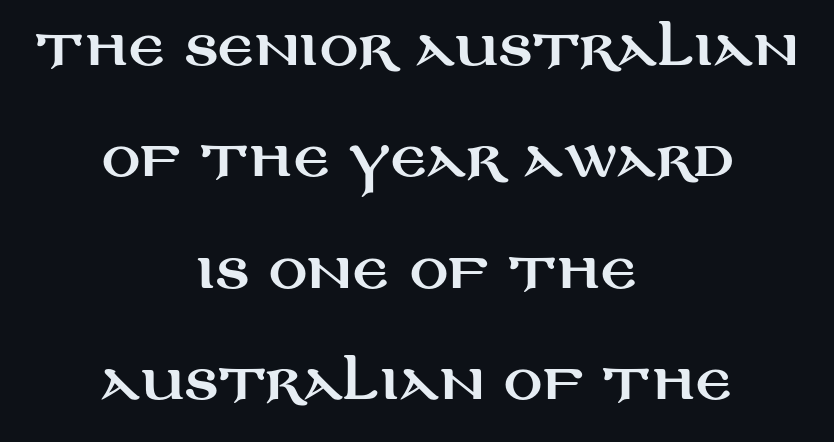
Q: Is the text italic (slanted)? A: No, it is upright.
Q: Is the typeface a serif or a sans-serif typeface? A: Sans-serif.
Q: Is the text underlined? A: No.
Q: How is the paragraph aligned? A: Centered.
Q: Is the spacing between letters normal or unusually wide? A: Normal.
Q: Is the spacing between lines tight, normal or loose? A: Loose.
Q: Width (condensed, normal, or wide)? A: Wide.
Q: Stroke contrast? A: Medium.
Q: x-height? A: Large.
Q: Monospaced? A: No.
